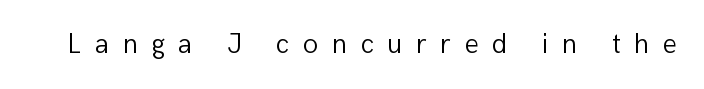
The image shows 28 px light sans-serif type, upright; set unusually wide letter spacing (+0.48 em), not underlined; low stroke contrast and a medium x-height.
